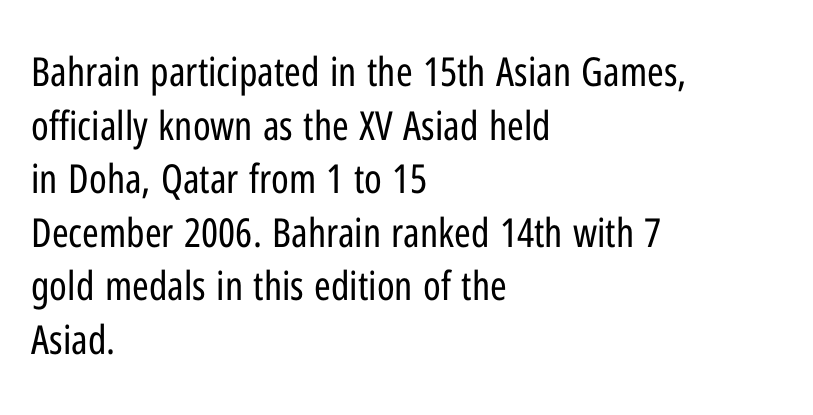
The image shows 40 px regular-weight, condensed sans-serif type, upright; set left-aligned, normal line spacing (1.34x), normal letter spacing, not underlined; low stroke contrast and a medium x-height.
